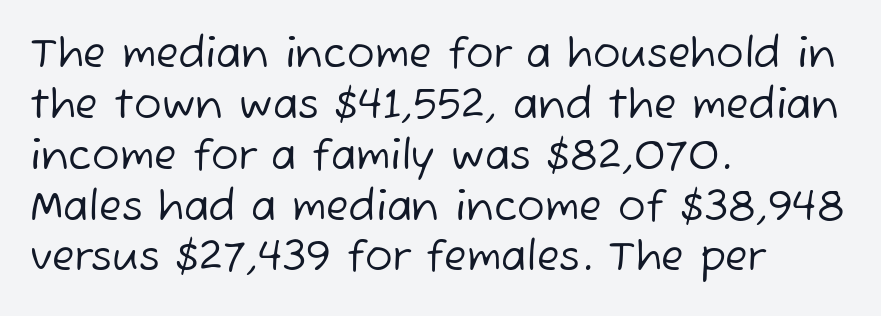
Between one letter and the next there's only the usual sliver of space. The passage shown is not bold in any degree. Teacher's note: observe the even left margin — that is flush-left alignment. Typographically, this falls in the sans-serif category. Any mark beneath the type? The region is blank. The rendering uses natural spacing where letterforms have individual widths.
